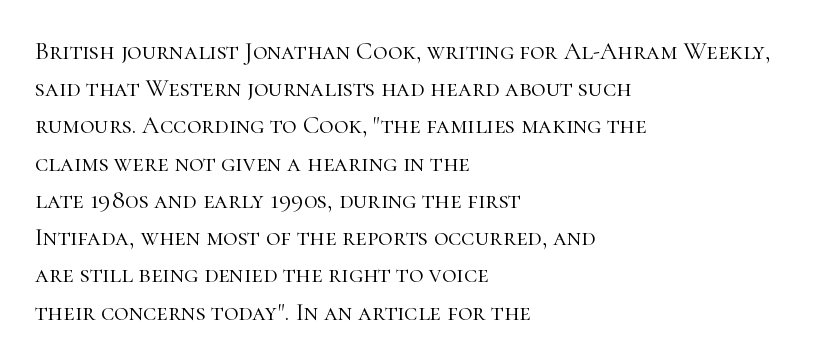
Each new line begins a customary step beneath the previous one. In CSS terms this would be text-align: left. Every character sits straight up, as roman type does. Inter-character spacing is left at the font's built-in metrics.
